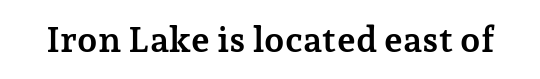
{"serif": "yes", "italic": "no", "bold": "yes", "weight": "semibold", "width": "normal", "stroke_contrast": "low", "x_height": "medium", "monospaced": "no", "underline": "no", "letter_spacing": "normal", "letter_spacing_em": 0.0, "glyph_px": 36}
